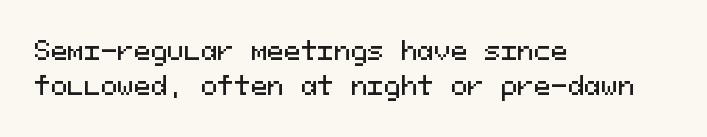
The line texture is even and compact thanks to regular tracking. Glance below the letters and you will spot only blank space. It's the straight-up-and-down kind of type. Each line starts at the same left margin while the right side varies. Reading down the column, the eye jumps a familiar distance to each next line.
